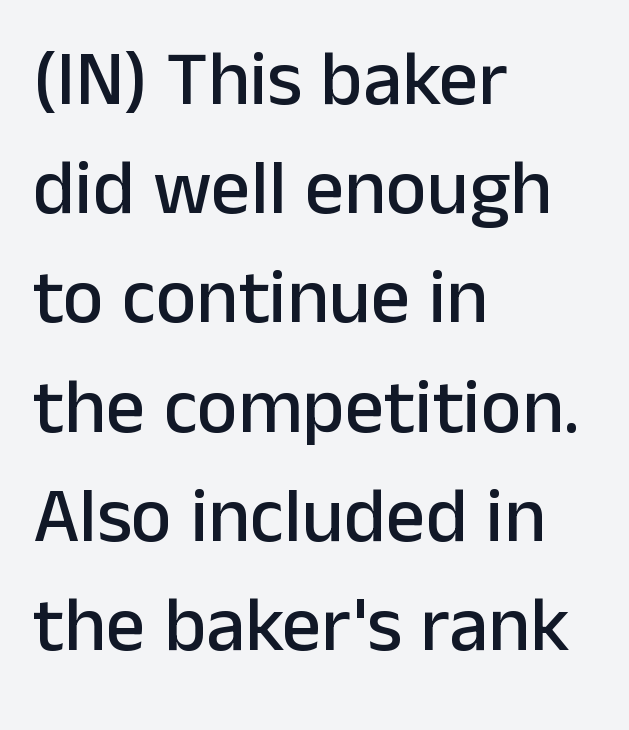
Q: Is the text italic (slanted)? A: No, it is upright.
Q: Is the typeface a serif or a sans-serif typeface? A: Sans-serif.
Q: Is the text underlined? A: No.
Q: How is the paragraph aligned? A: Left-aligned.
Q: Is the spacing between letters normal or unusually wide? A: Normal.
Q: Is the spacing between lines tight, normal or loose? A: Normal.
Q: Width (condensed, normal, or wide)? A: Normal.
Q: Stroke contrast? A: Low.
Q: x-height? A: Medium.
Q: Monospaced? A: No.
